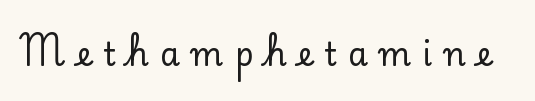
Q: Is the text italic (slanted)? A: No, it is upright.
Q: Is the typeface a serif or a sans-serif typeface? A: Serif.
Q: Is the text underlined? A: No.
Q: Is the spacing between letters normal or unusually wide? A: Unusually wide.
Q: Width (condensed, normal, or wide)? A: Normal.
Q: Stroke contrast? A: Low.
Q: x-height? A: Small.
Q: Monospaced? A: No.
